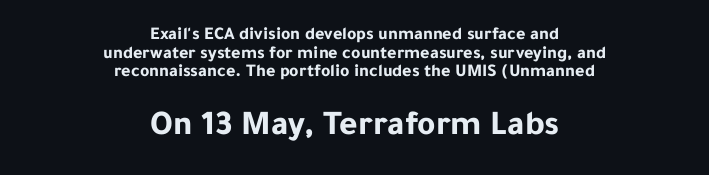
{"serif": "no", "italic": "no", "bold": "yes", "weight": "bold", "width": "normal", "stroke_contrast": "low", "x_height": "medium", "monospaced": "no", "underline": "no", "align": "center", "line_spacing": "tight", "line_spacing_ratio": 1.04, "letter_spacing": "normal", "letter_spacing_em": 0.0, "larger_block": "second", "size_ratio": 1.94, "glyph_px": 35}
